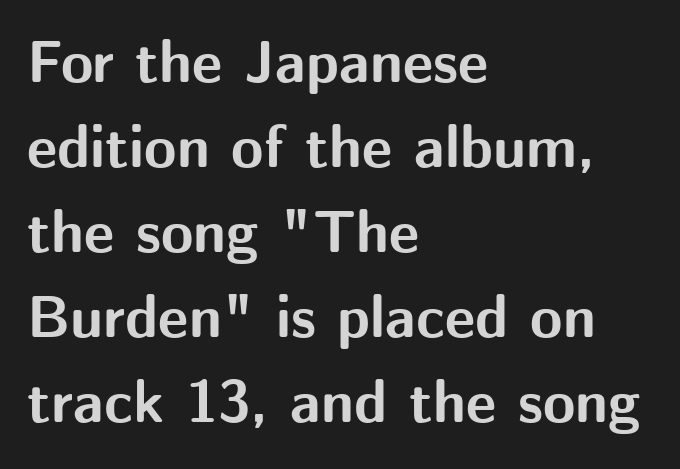
As a designer I'd log this as weight 700, bold. The passage shown is typeset with a sans-serif family. The area under the type is left untouched. Ascenders rise straight up at ninety degrees.
